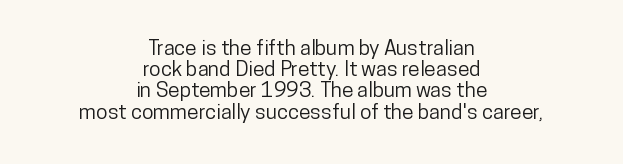
Whoever set this chose condensed vertical rhythm over breathing room. No word sits above an underline. In CSS terms this would be text-align: center. How are the letters spaced? Ordinarily, with no added tracking.
